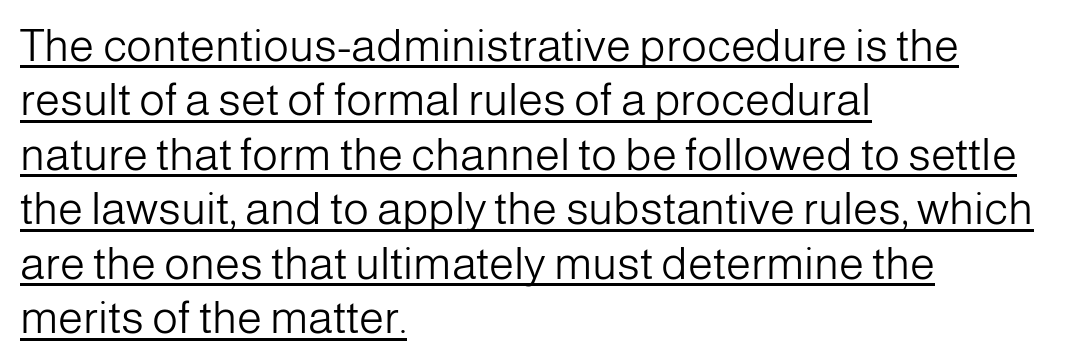
{"serif": "no", "italic": "no", "bold": "no", "weight": "light", "width": "normal", "stroke_contrast": "low", "x_height": "medium", "monospaced": "no", "underline": "yes", "align": "left", "line_spacing_ratio": 1.21, "letter_spacing": "normal", "letter_spacing_em": 0.0, "glyph_px": 45}
